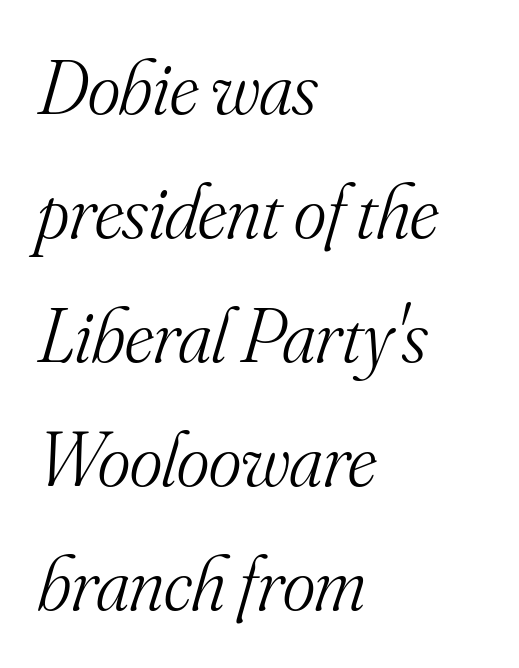
{"serif": "yes", "italic": "yes", "lean": "right", "slant_degrees": 16, "bold": "no", "weight": "light", "width": "normal", "stroke_contrast": "medium", "x_height": "small", "monospaced": "no", "underline": "no", "align": "left", "line_spacing": "normal", "line_spacing_ratio": 1.59, "letter_spacing": "normal", "letter_spacing_em": 0.0, "glyph_px": 78}
